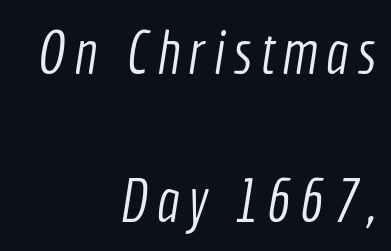
The image shows 60 px light, condensed sans-serif type; set right-aligned, loose line spacing (2.46x), not underlined; a medium x-height.
